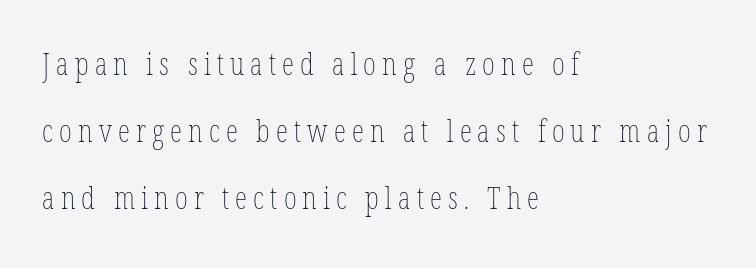
Is this a heavy cut? Hardly; it is regular or lighter. The setting favours the left margin, as ordinary paragraphs usually do. You could only call the tracking loose — the letters float apart. Ascenders rise straight up at ninety degrees. Leading: increased. These lines are rendered in a variable-pitch font.
